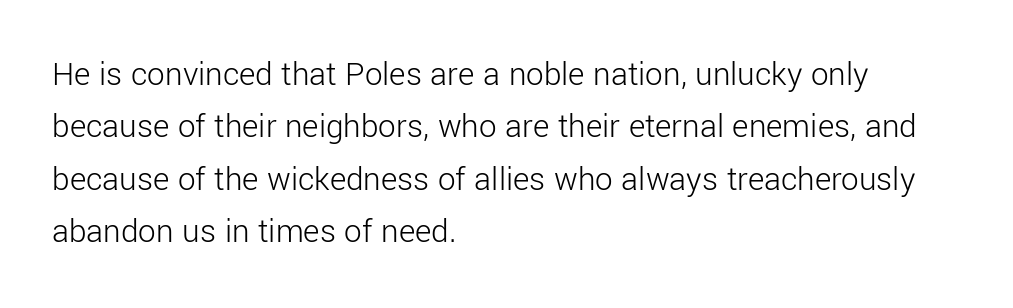
Q: Is the text bold? A: No.
Q: Is the text italic (slanted)? A: No, it is upright.
Q: Is the typeface a serif or a sans-serif typeface? A: Sans-serif.
Q: Is the text underlined? A: No.
Q: How is the paragraph aligned? A: Left-aligned.
Q: Is the spacing between letters normal or unusually wide? A: Normal.
Q: Is the spacing between lines tight, normal or loose? A: Normal.
Q: Width (condensed, normal, or wide)? A: Normal.
Q: Stroke contrast? A: Low.
Q: x-height? A: Medium.
Q: Monospaced? A: No.
